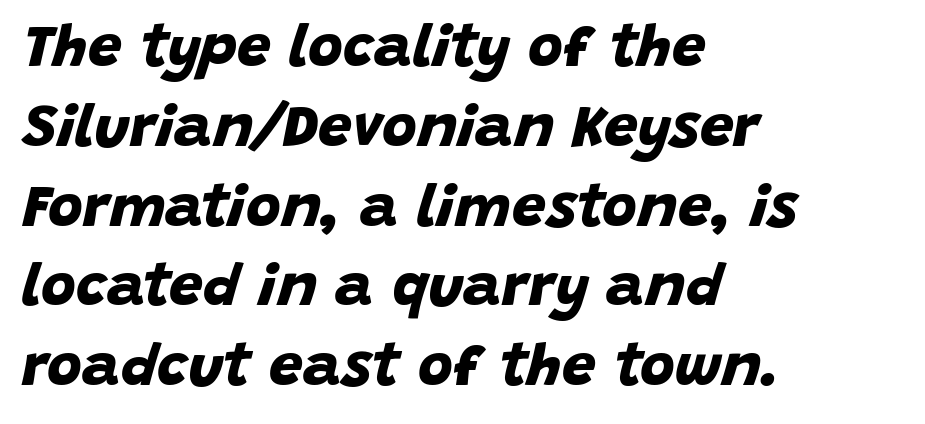
Q: Is the text bold? A: Yes.
Q: Is the typeface a serif or a sans-serif typeface? A: Sans-serif.
Q: Is the text underlined? A: No.
Q: How is the paragraph aligned? A: Left-aligned.
Q: Is the spacing between letters normal or unusually wide? A: Normal.
Q: Is the spacing between lines tight, normal or loose? A: Normal.
Q: Width (condensed, normal, or wide)? A: Normal.
Q: Stroke contrast? A: Low.
Q: x-height? A: Large.
Q: Monospaced? A: No.
